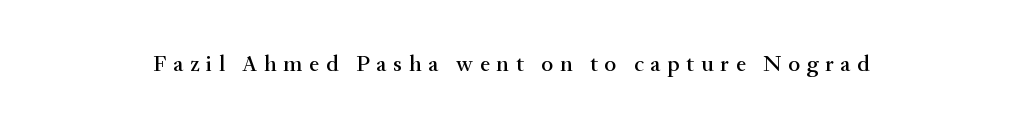
{"italic": "no", "underline": "no", "letter_spacing": "wide", "letter_spacing_em": 0.29, "glyph_px": 23}
